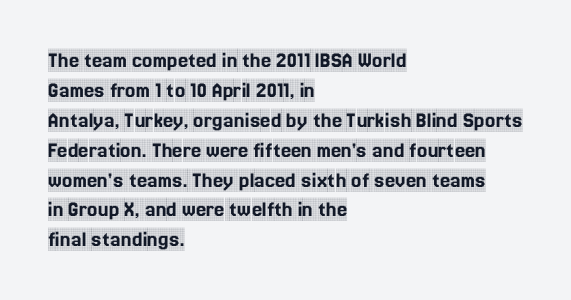
The rendering keeps characters at their native spacing. The string is rendered with underlining switched off. It's the straight-up-and-down kind of type. The paragraph has a hard left edge and a soft right edge. One glance says typical: line gaps are just what's usual.
